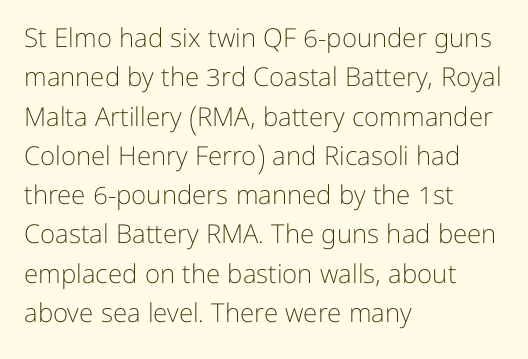
{"italic": "no", "bold": "no", "underline": "no", "align": "left", "line_spacing": "normal", "line_spacing_ratio": 1.51, "letter_spacing": "normal", "letter_spacing_em": 0.0, "glyph_px": 26}
